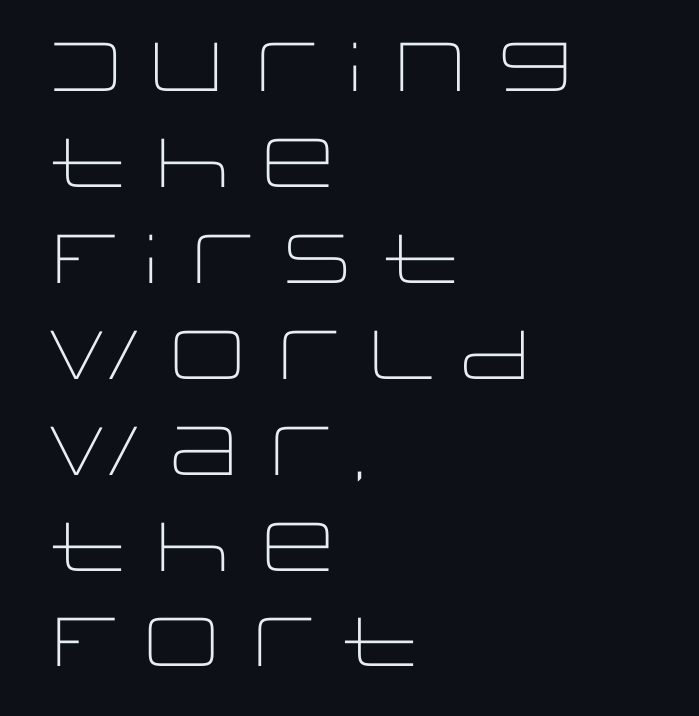
Q: Is the text bold? A: No.
Q: Is the text italic (slanted)? A: No, it is upright.
Q: Is the typeface a serif or a sans-serif typeface? A: Sans-serif.
Q: Is the text underlined? A: No.
Q: How is the paragraph aligned? A: Left-aligned.
Q: Is the spacing between letters normal or unusually wide? A: Normal.
Q: Is the spacing between lines tight, normal or loose? A: Normal.
Q: Width (condensed, normal, or wide)? A: Wide.
Q: Stroke contrast? A: Low.
Q: x-height? A: Large.
Q: Monospaced? A: No.
